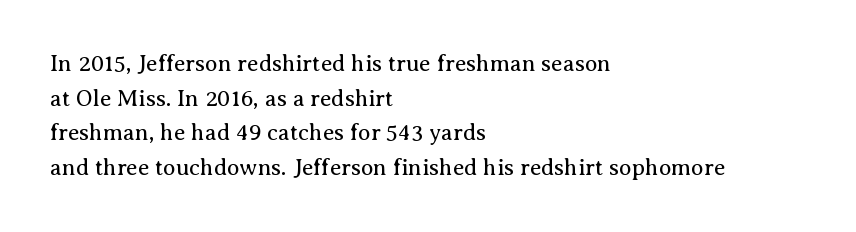
Q: Is the text bold? A: No.
Q: Is the text italic (slanted)? A: No, it is upright.
Q: Is the text underlined? A: No.
Q: How is the paragraph aligned? A: Left-aligned.
Q: Is the spacing between letters normal or unusually wide? A: Normal.
Q: Is the spacing between lines tight, normal or loose? A: Normal.
